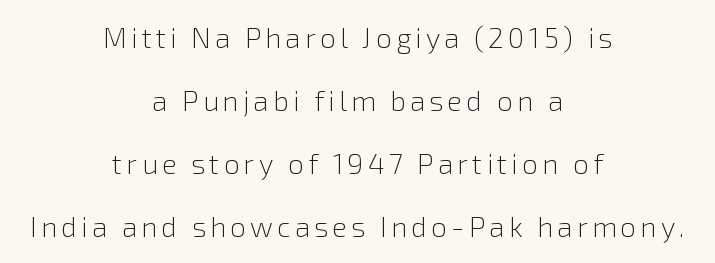
Plain, unruled lines of type. Horizontal bands of white between lines are thick stripes. Is this a heavy cut? Hardly; it is regular or lighter. The type family on display is of the sans-serif kind. Here the designer chose a conventional face with non-uniform glyph widths. If you drew a line through each stem, it would be perfectly vertical.
